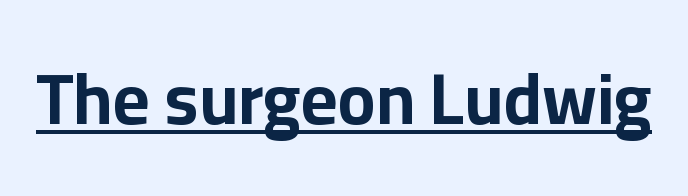
Students, observe the line beneath the letters — that is underlining. Strong, thick strokes mark this as bold type. Each letter keeps its own natural width here, so spacing adapts to shape. Does the lettering tilt? It doesn't — this is upright. Check where the strokes stop: nothing finishes them off — pure sans.
